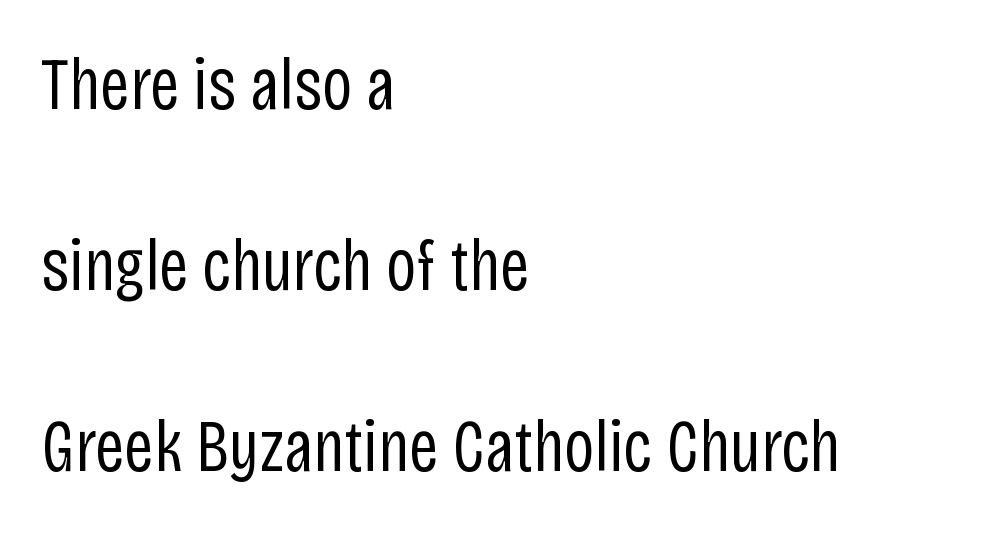
The image shows 73 px regular-weight, condensed sans-serif type, upright; set left-aligned, loose line spacing (2.48x), normal letter spacing, not underlined; low stroke contrast and a large x-height.
